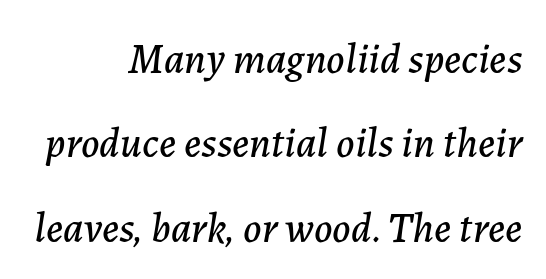
The image shows 42 px text type, italic (leaning right); set right-aligned, loose line spacing (2.01x), normal letter spacing, not underlined; low stroke contrast and a medium x-height.
